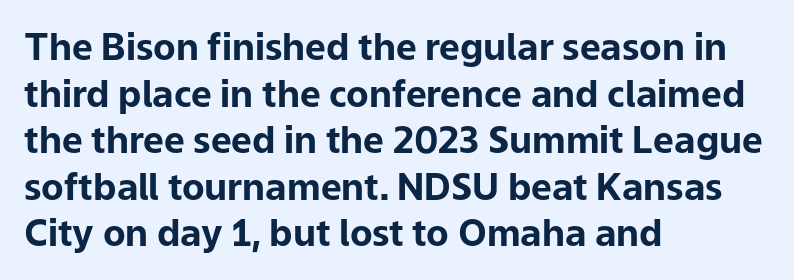
{"serif": "no", "italic": "no", "bold": "yes", "weight": "bold", "width": "normal", "stroke_contrast": "low", "x_height": "medium", "monospaced": "no", "underline": "no", "align": "left", "line_spacing": "normal", "line_spacing_ratio": 1.26, "letter_spacing": "normal", "letter_spacing_em": 0.0, "glyph_px": 37}
